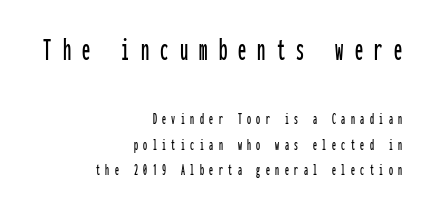
Line ends are locked; line starts wander. Look at the glyph heights: the upper group is clearly the bigger setting. Monospaced: the letters line up in strict vertical columns. The glyphs are unaccompanied by any horizontal stroke below them. Posture: upright roman. This sample uses expanded letter spacing, leaving extra air between glyphs.
